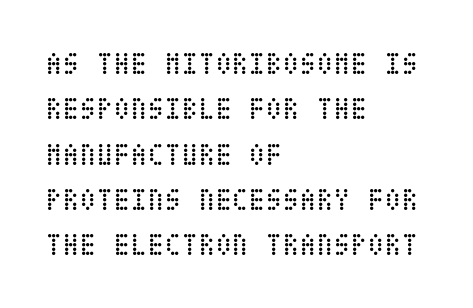
The image shows 31 px regular-weight, condensed type, upright; set left-aligned, normal line spacing (1.46x), normal letter spacing, not underlined; low stroke contrast and a large x-height.
